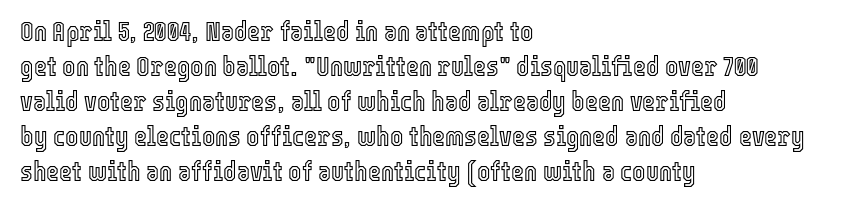
The image shows 28 px condensed type, upright; set left-aligned, normal line spacing (1.25x), normal letter spacing, not underlined; a medium x-height.
